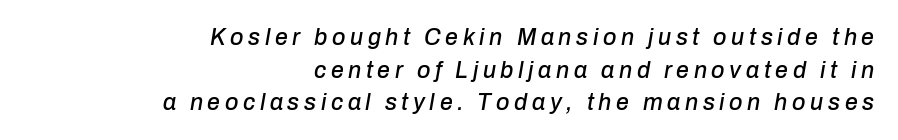
These lines have a slow, spaced-out rhythm from letter to letter. A typesetter would call this leading conventional body-copy spacing. The rendering applies a slant to the glyphs. Words float on clear page, feet unadorned.
